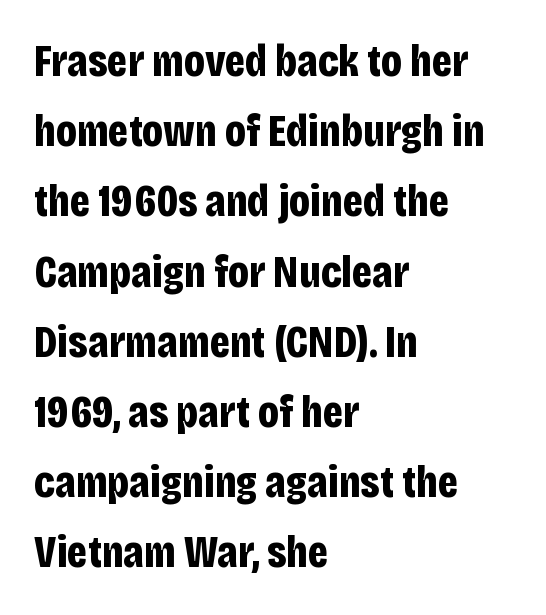
The image shows 45 px bold, condensed sans-serif type, upright; set left-aligned, normal line spacing (1.56x), normal letter spacing, not underlined; low stroke contrast and a large x-height.
